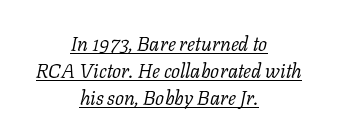
Slanted lettering throughout. This sample carries an underscore along the baseline area. Which margin do the lines hug? Neither — every line sits in the middle. Standard letterfit; no display-style spreading of the glyphs.
